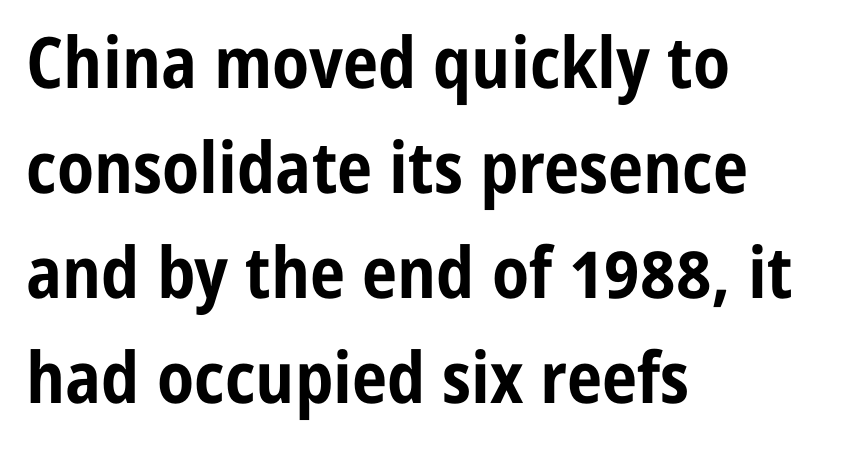
The image shows 71 px bold, condensed sans-serif type, upright; set left-aligned, normal line spacing (1.48x), normal letter spacing, not underlined; low stroke contrast and a medium x-height.
